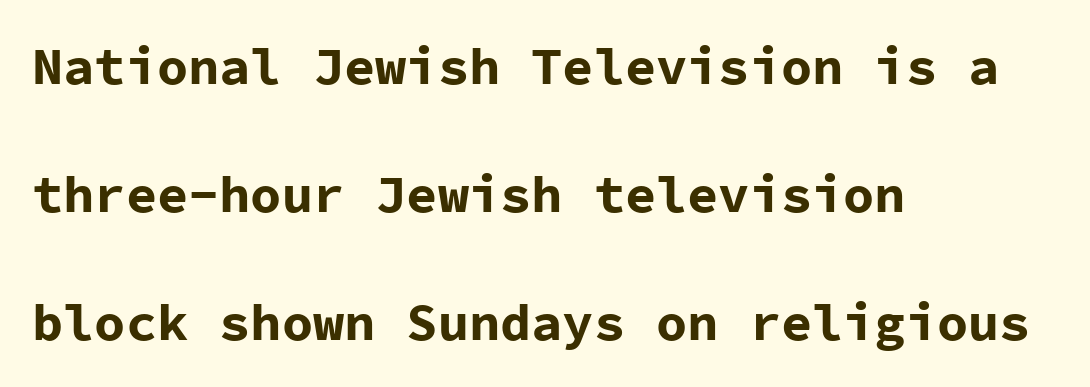
Q: Is the text bold? A: Yes.
Q: Is the text italic (slanted)? A: No, it is upright.
Q: Is the typeface a serif or a sans-serif typeface? A: Sans-serif.
Q: Is the text underlined? A: No.
Q: How is the paragraph aligned? A: Left-aligned.
Q: Is the spacing between letters normal or unusually wide? A: Normal.
Q: Is the spacing between lines tight, normal or loose? A: Loose.
Q: Width (condensed, normal, or wide)? A: Normal.
Q: Stroke contrast? A: Low.
Q: x-height? A: Medium.
Q: Monospaced? A: Yes.
